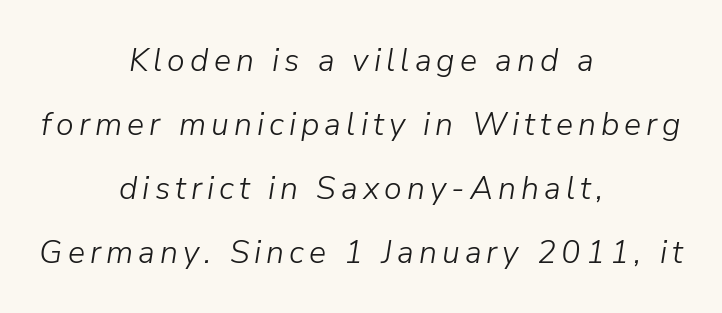
Successive baselines arrive slowly, with a big drop between each. These lines stack symmetrically, like a column narrowing and widening about its center. The baseline area is clear. Summary of weight: not heavy and not bold.
